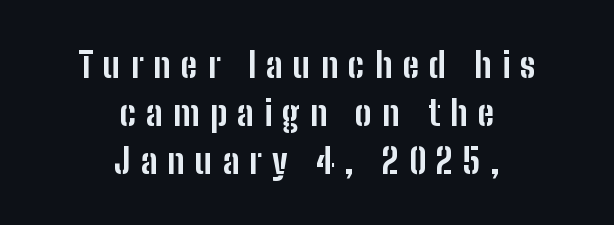
The image shows 35 px bold, condensed sans-serif type, upright; set centered, normal line spacing (1.37x), unusually wide letter spacing (+0.29 em), not underlined; low stroke contrast and a medium x-height.
